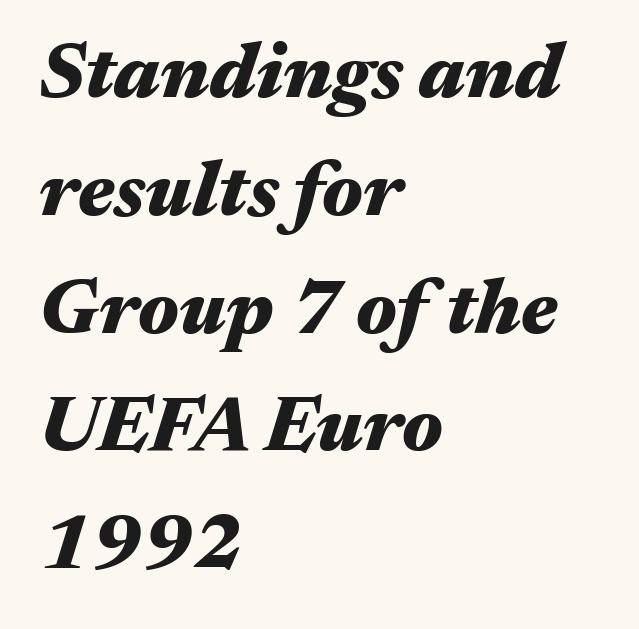
{"italic": "yes", "lean": "right", "slant_degrees": 17, "bold": "yes", "weight": "heavy", "width": "wide", "stroke_contrast": "medium", "x_height": "medium", "monospaced": "no", "underline": "no", "align": "left", "line_spacing": "normal", "line_spacing_ratio": 1.51, "letter_spacing": "normal", "letter_spacing_em": 0.0, "glyph_px": 78}
